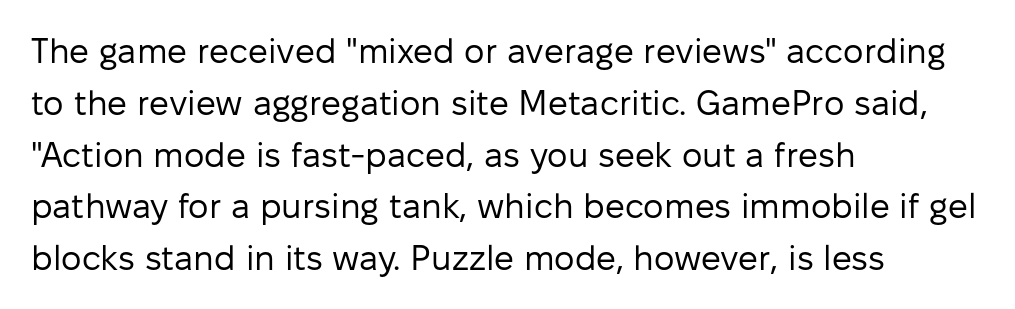
The image shows 35 px regular-weight sans-serif type, upright; set left-aligned, normal line spacing (1.48x), normal letter spacing, not underlined; low stroke contrast and a medium x-height.
